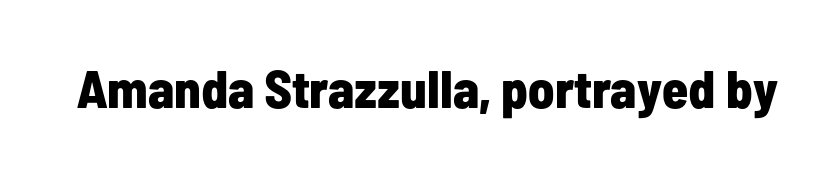
{"serif": "no", "italic": "no", "bold": "yes", "weight": "bold", "width": "condensed", "stroke_contrast": "low", "x_height": "medium", "monospaced": "no", "underline": "no", "letter_spacing": "normal", "letter_spacing_em": 0.0, "glyph_px": 53}
